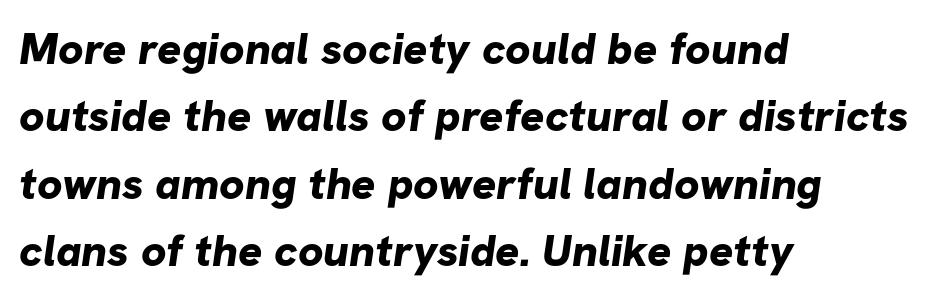
The image shows 45 px bold sans-serif type; set left-aligned, normal line spacing (1.5x), normal letter spacing, not underlined; low stroke contrast and a medium x-height.
